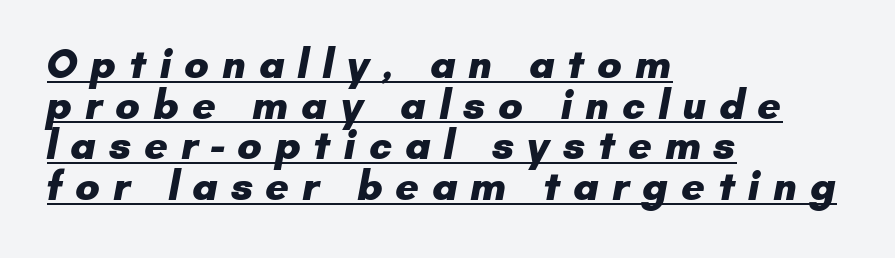
Q: Is the text bold? A: Yes.
Q: Is the typeface a serif or a sans-serif typeface? A: Sans-serif.
Q: Is the text underlined? A: Yes.
Q: How is the paragraph aligned? A: Left-aligned.
Q: Is the spacing between letters normal or unusually wide? A: Unusually wide.
Q: Is the spacing between lines tight, normal or loose? A: Tight.
Q: Width (condensed, normal, or wide)? A: Normal.
Q: Stroke contrast? A: Low.
Q: x-height? A: Small.
Q: Monospaced? A: No.
